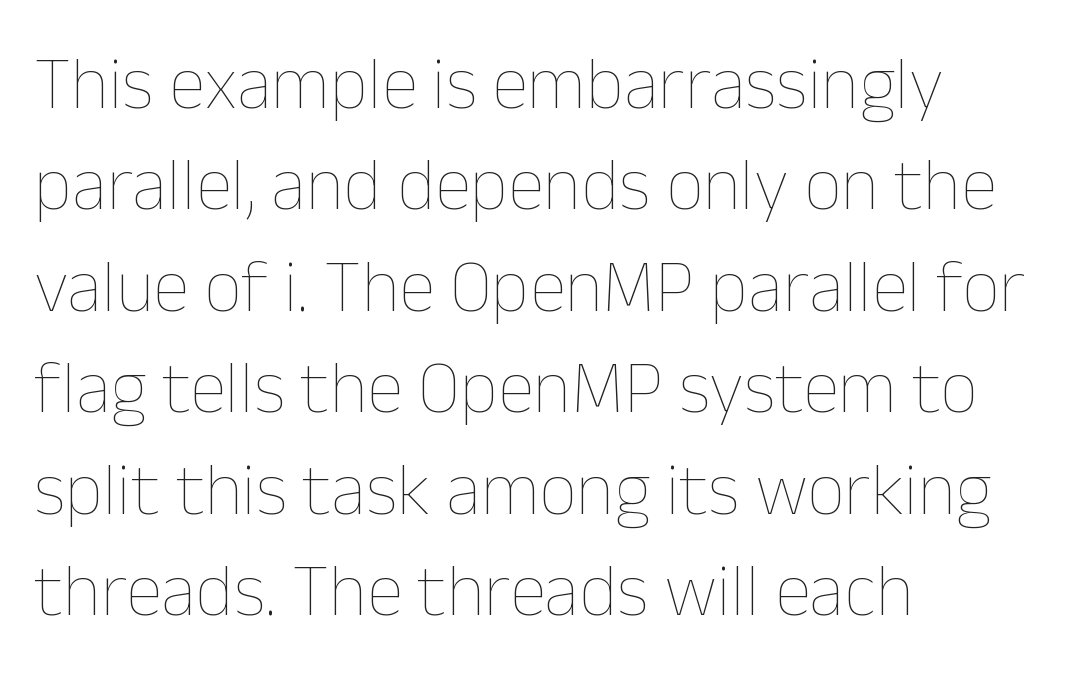
Anything drawn beneath the words? Only blank space. Weight class: somewhere from thin through regular. Interline gaps are of average width in this sample. Left-aligned paragraph, ragged on the right. Proportional: the letters do not fall into vertical columns. Ordinary non-slanted type is in use.
